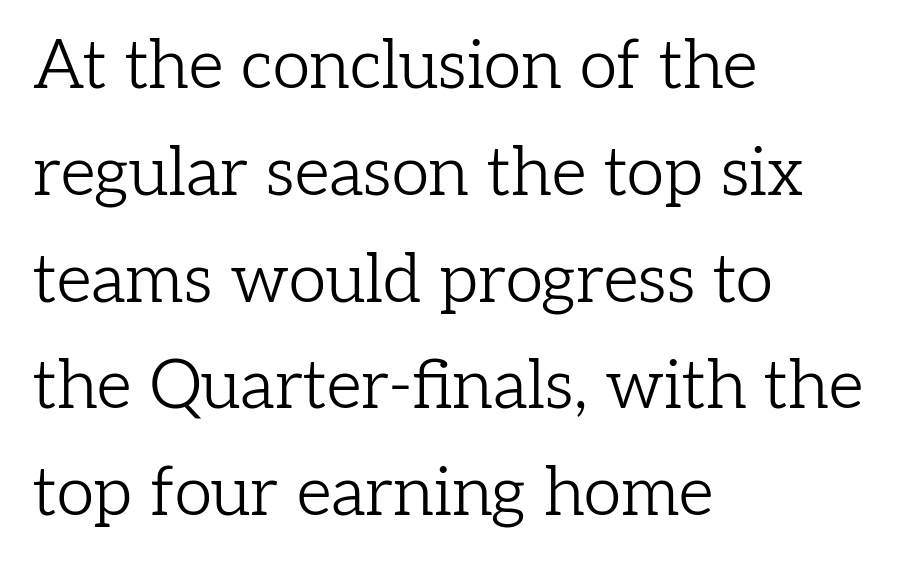
Q: Is the text bold? A: No.
Q: Is the text italic (slanted)? A: No, it is upright.
Q: Is the typeface a serif or a sans-serif typeface? A: Serif.
Q: Is the text underlined? A: No.
Q: How is the paragraph aligned? A: Left-aligned.
Q: Is the spacing between letters normal or unusually wide? A: Normal.
Q: Is the spacing between lines tight, normal or loose? A: Normal.
Q: Width (condensed, normal, or wide)? A: Normal.
Q: Stroke contrast? A: Low.
Q: x-height? A: Medium.
Q: Monospaced? A: No.
